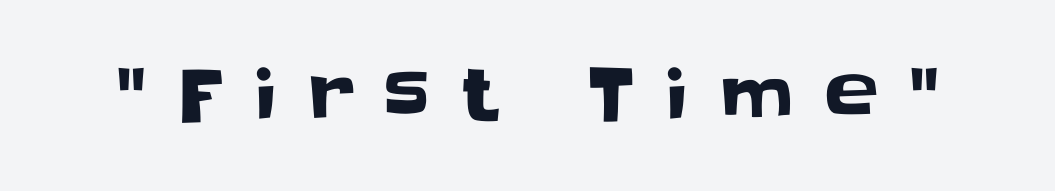
The image shows 72 px sans-serif type, upright; set unusually wide letter spacing (+0.43 em), not underlined; low stroke contrast and a large x-height.
